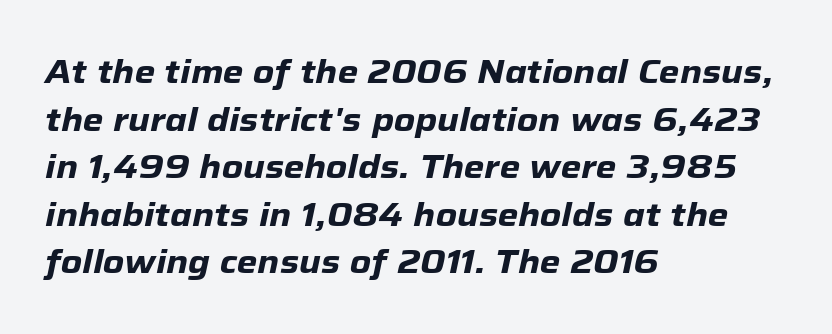
The image shows 33 px heavy type, italic (leaning right); set left-aligned, normal line spacing (1.44x), normal letter spacing, not underlined; low stroke contrast and a medium x-height.
